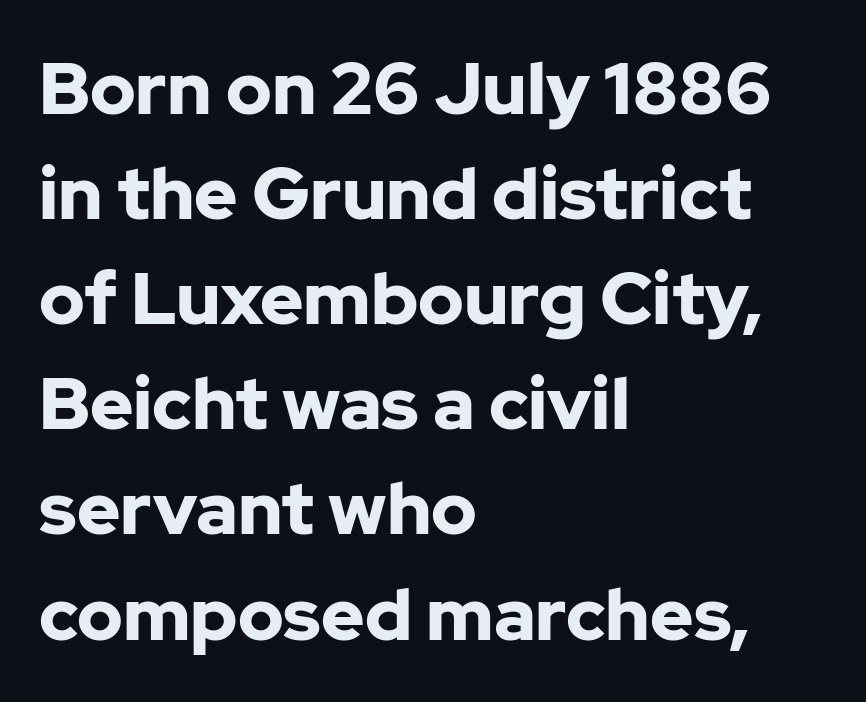
Students, observe: this is what conventionally led text looks like. In CSS terms this would be text-align: left. Stroke terminals: plain, sans-serif. The horizontal fit of the characters is conventional and even. The rendering uses natural spacing where letterforms have individual widths. The typography opts for an upright posture over an oblique one.
